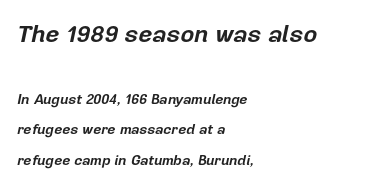
{"italic": "yes", "lean": "right", "slant_degrees": 12, "bold": "yes", "underline": "no", "align": "left", "line_spacing": "loose", "line_spacing_ratio": 2.18, "letter_spacing": "normal", "letter_spacing_em": 0.0, "larger_block": "first", "size_ratio": 1.71, "glyph_px": 24}
